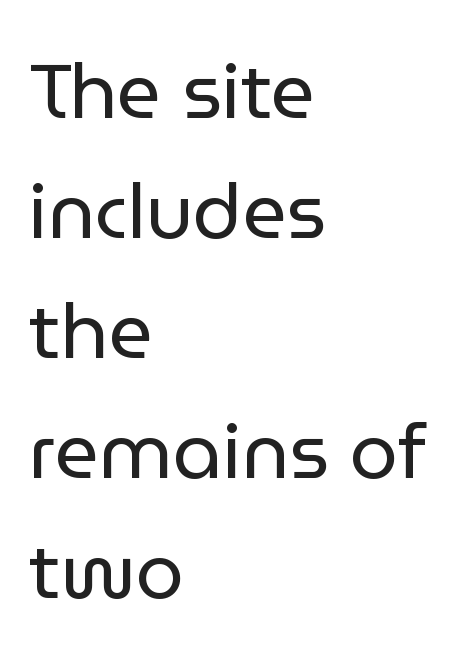
{"serif": "no", "italic": "no", "bold": "no", "weight": "regular", "width": "normal", "stroke_contrast": "low", "x_height": "medium", "monospaced": "no", "underline": "no", "align": "left", "line_spacing": "normal", "line_spacing_ratio": 1.56, "letter_spacing": "normal", "letter_spacing_em": 0.0, "glyph_px": 77}
